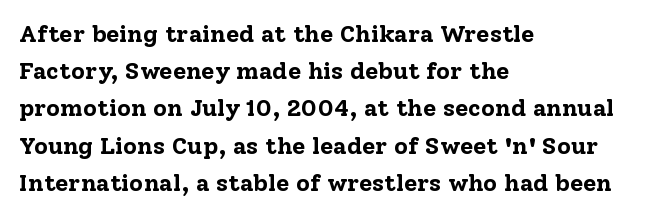
{"italic": "no", "bold": "yes", "underline": "no", "align": "left", "line_spacing": "normal", "line_spacing_ratio": 1.55, "letter_spacing": "normal", "letter_spacing_em": 0.0, "glyph_px": 24}
